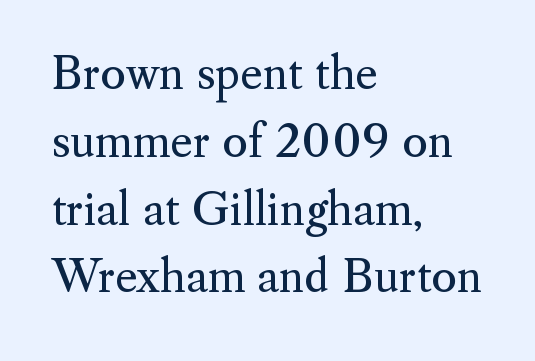
Q: Is the text bold? A: No.
Q: Is the text italic (slanted)? A: No, it is upright.
Q: Is the typeface a serif or a sans-serif typeface? A: Serif.
Q: Is the text underlined? A: No.
Q: How is the paragraph aligned? A: Left-aligned.
Q: Is the spacing between letters normal or unusually wide? A: Normal.
Q: Is the spacing between lines tight, normal or loose? A: Normal.
Q: Width (condensed, normal, or wide)? A: Normal.
Q: Stroke contrast? A: Medium.
Q: x-height? A: Small.
Q: Monospaced? A: No.
